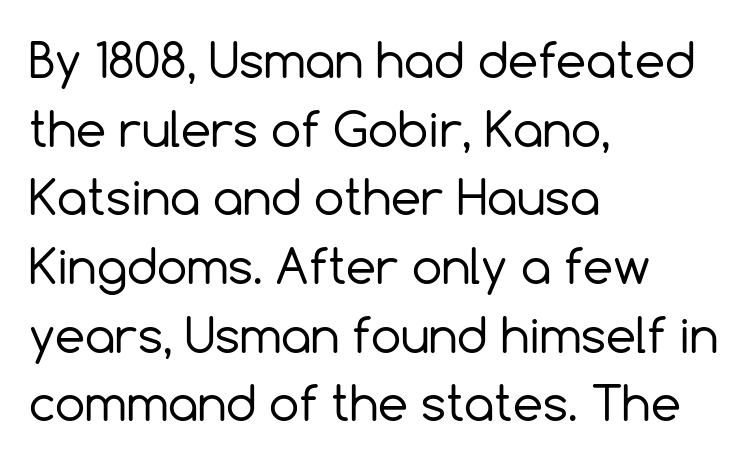
The letterforms sit at book weight or below. The specimen reads as upright at a glance. Tracking value appears to be zero — textbook default spacing. The passage shown stacks its lines at a standard gap.
